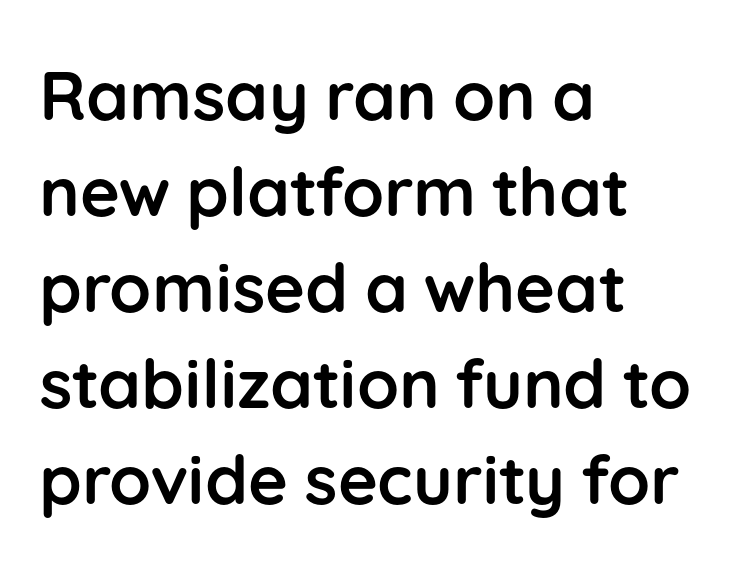
Q: Is the text bold? A: Yes.
Q: Is the text italic (slanted)? A: No, it is upright.
Q: Is the typeface a serif or a sans-serif typeface? A: Sans-serif.
Q: Is the text underlined? A: No.
Q: How is the paragraph aligned? A: Left-aligned.
Q: Is the spacing between letters normal or unusually wide? A: Normal.
Q: Is the spacing between lines tight, normal or loose? A: Normal.
Q: Width (condensed, normal, or wide)? A: Normal.
Q: Stroke contrast? A: Low.
Q: x-height? A: Medium.
Q: Monospaced? A: No.
